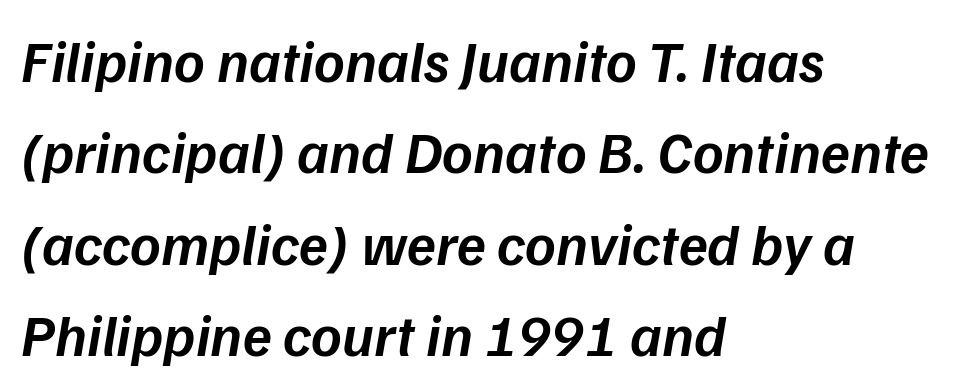
{"italic": "yes", "lean": "right", "slant_degrees": 9, "bold": "semi", "weight": "semibold", "width": "normal", "stroke_contrast": "low", "x_height": "medium", "monospaced": "no", "underline": "no", "align": "left", "line_spacing": "normal", "line_spacing_ratio": 1.55, "letter_spacing": "normal", "letter_spacing_em": 0.0, "glyph_px": 59}
